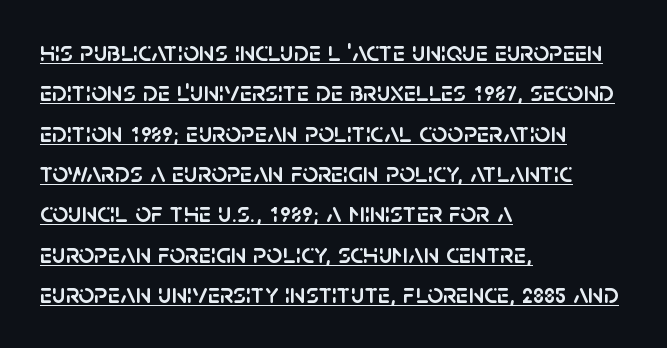
These lines sit exactly where default settings would place them. The letters stand straight up with perfectly vertical stems. The tracking reads as untouched default to a designer's eye. The sample's only ornament is a line tracing under the words. You can tell from the bare stems that sans-serif type was used. Proportional: the letters do not fall into vertical columns.
